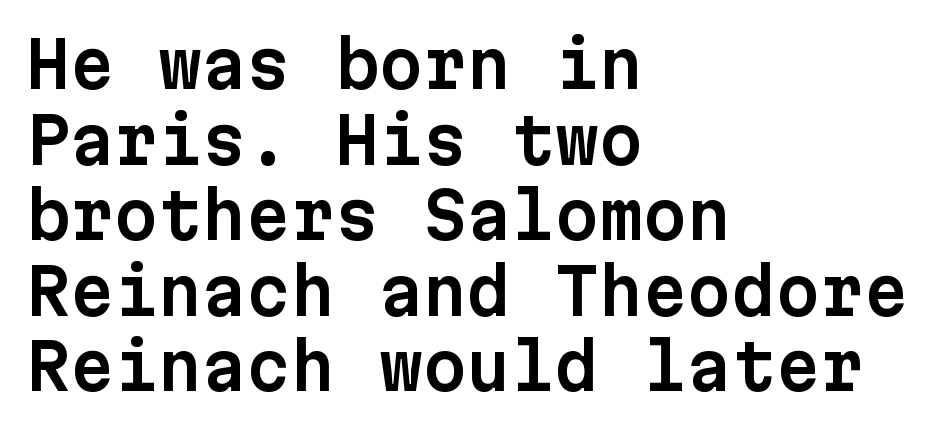
{"serif": "no", "italic": "no", "width": "normal", "stroke_contrast": "low", "x_height": "medium", "monospaced": "yes", "underline": "no", "align": "left", "line_spacing_ratio": 1.2, "letter_spacing": "normal", "letter_spacing_em": 0.0, "glyph_px": 63}
